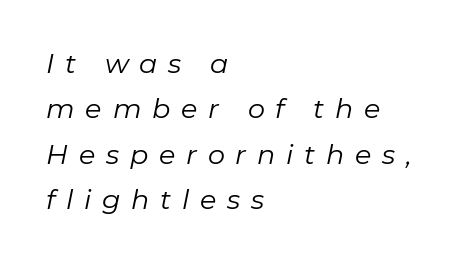
{"italic": "yes", "lean": "right", "slant_degrees": 11, "bold": "no", "underline": "no", "align": "left", "line_spacing": "normal", "line_spacing_ratio": 1.68, "letter_spacing": "wide", "letter_spacing_em": 0.4, "glyph_px": 27}
